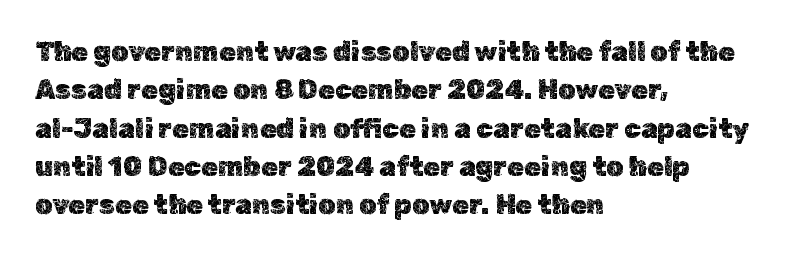
Q: Is the text italic (slanted)? A: No, it is upright.
Q: Is the text underlined? A: No.
Q: How is the paragraph aligned? A: Left-aligned.
Q: Is the spacing between letters normal or unusually wide? A: Normal.
Q: Is the spacing between lines tight, normal or loose? A: Normal.
